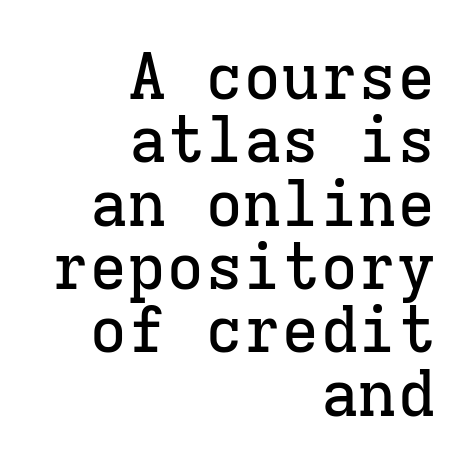
Q: Is the text italic (slanted)? A: No, it is upright.
Q: Is the typeface a serif or a sans-serif typeface? A: Serif.
Q: Is the text underlined? A: No.
Q: How is the paragraph aligned? A: Right-aligned.
Q: Is the spacing between letters normal or unusually wide? A: Normal.
Q: Is the spacing between lines tight, normal or loose? A: Tight.
Q: Width (condensed, normal, or wide)? A: Normal.
Q: Stroke contrast? A: Low.
Q: x-height? A: Medium.
Q: Monospaced? A: Yes.
